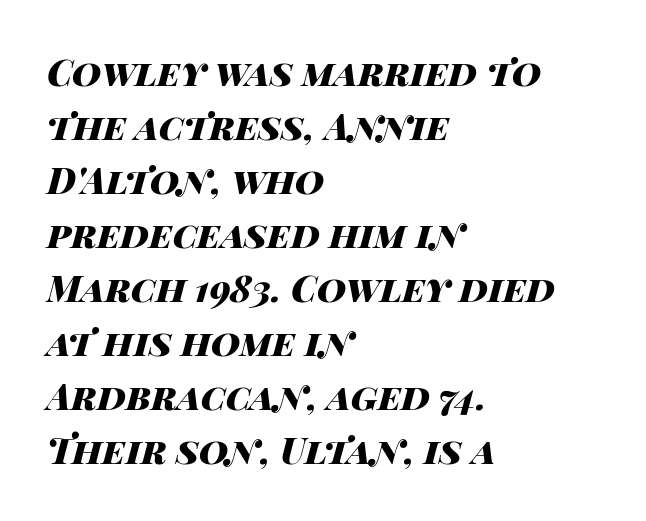
{"italic": "yes", "lean": "right", "slant_degrees": 14, "bold": "yes", "weight": "heavy", "width": "wide", "stroke_contrast": "high", "x_height": "large", "monospaced": "no", "underline": "no", "align": "left", "line_spacing": "normal", "line_spacing_ratio": 1.5, "letter_spacing": "normal", "letter_spacing_em": 0.0, "glyph_px": 36}
